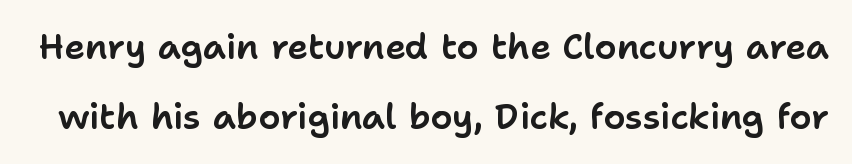
Q: Is the text italic (slanted)? A: No, it is upright.
Q: Is the typeface a serif or a sans-serif typeface? A: Sans-serif.
Q: Is the text underlined? A: No.
Q: Is the spacing between letters normal or unusually wide? A: Normal.
Q: Is the spacing between lines tight, normal or loose? A: Loose.
Q: Width (condensed, normal, or wide)? A: Normal.
Q: Stroke contrast? A: Low.
Q: x-height? A: Medium.
Q: Monospaced? A: No.
